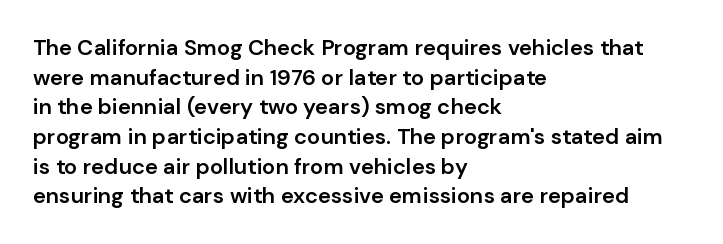
Q: Is the text bold? A: Semi-bold.
Q: Is the text italic (slanted)? A: No, it is upright.
Q: Is the text underlined? A: No.
Q: How is the paragraph aligned? A: Left-aligned.
Q: Is the spacing between letters normal or unusually wide? A: Normal.
Q: Is the spacing between lines tight, normal or loose? A: Normal.
